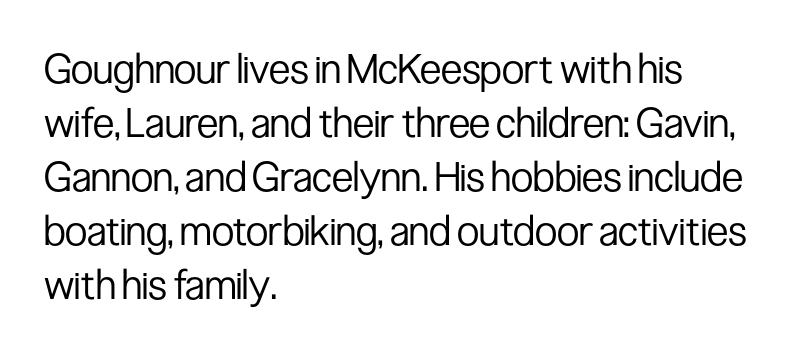
{"serif": "no", "italic": "no", "bold": "no", "weight": "regular", "width": "condensed", "stroke_contrast": "low", "x_height": "medium", "monospaced": "no", "underline": "no", "align": "left", "line_spacing": "normal", "line_spacing_ratio": 1.32, "letter_spacing": "normal", "letter_spacing_em": 0.0, "glyph_px": 41}
